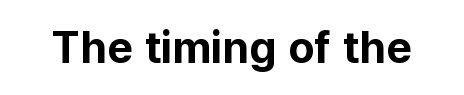
The tracking reads as untouched default to a designer's eye. Only glyphs here, with clear space below each row. The font's upright variant was chosen for this text. Compared with an ordinary text face, these strokes are far heavier — a full bold.
